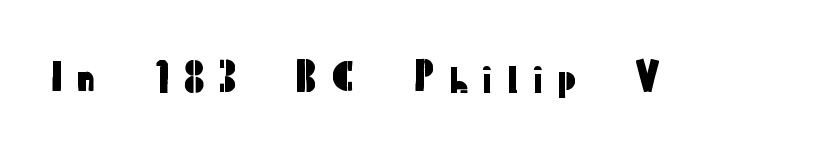
Q: Is the text italic (slanted)? A: No, it is upright.
Q: Is the typeface a serif or a sans-serif typeface? A: Sans-serif.
Q: Is the text underlined? A: No.
Q: Is the spacing between letters normal or unusually wide? A: Unusually wide.
Q: Width (condensed, normal, or wide)? A: Normal.
Q: Stroke contrast? A: Low.
Q: x-height? A: Medium.
Q: Monospaced? A: No.
